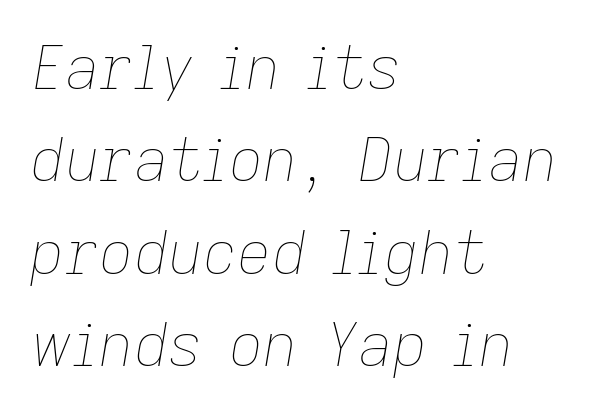
Q: Is the text bold? A: No.
Q: Is the text italic (slanted)? A: Yes, it leans right by about 9 degrees.
Q: Is the text underlined? A: No.
Q: How is the paragraph aligned? A: Left-aligned.
Q: Is the spacing between letters normal or unusually wide? A: Normal.
Q: Is the spacing between lines tight, normal or loose? A: Normal.
Q: Width (condensed, normal, or wide)? A: Normal.
Q: Stroke contrast? A: Low.
Q: x-height? A: Medium.
Q: Monospaced? A: No.
